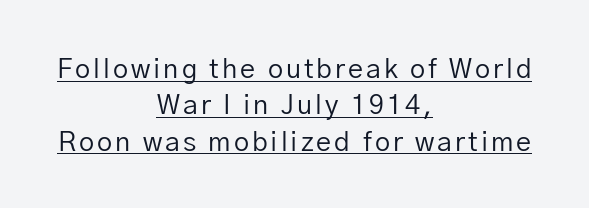
Check the space under the baseline: a stroke is drawn there. The vertical gap from one line to the next is medium. The letters stand upright; this is a roman face. The typesetting does not lean heavy: it is not bold.
